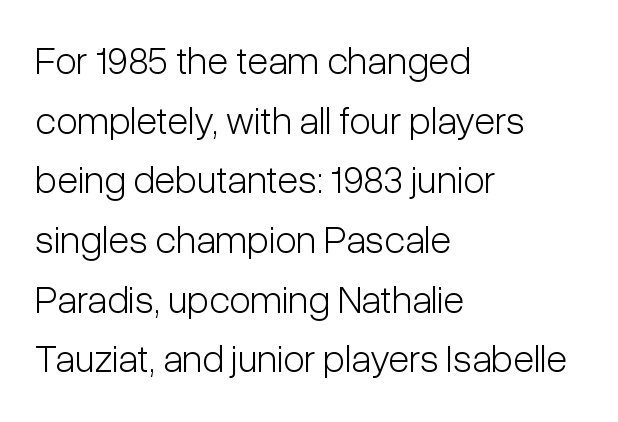
Q: Is the text bold? A: No.
Q: Is the text italic (slanted)? A: No, it is upright.
Q: Is the typeface a serif or a sans-serif typeface? A: Sans-serif.
Q: Is the text underlined? A: No.
Q: How is the paragraph aligned? A: Left-aligned.
Q: Is the spacing between letters normal or unusually wide? A: Normal.
Q: Is the spacing between lines tight, normal or loose? A: Normal.
Q: Width (condensed, normal, or wide)? A: Condensed.
Q: Stroke contrast? A: Low.
Q: x-height? A: Medium.
Q: Monospaced? A: No.
